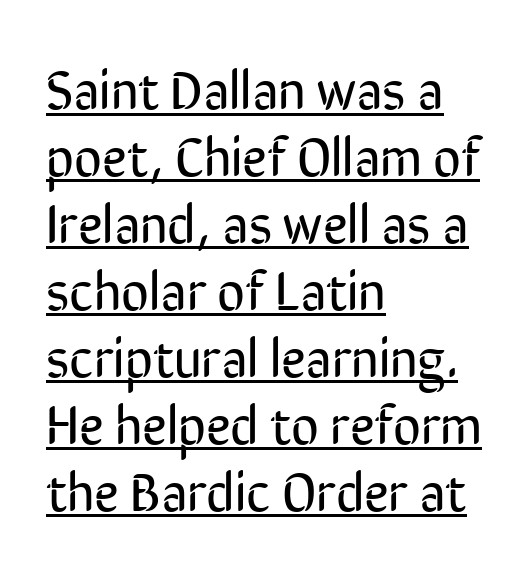
{"serif": "no", "italic": "no", "bold": "no", "weight": "regular", "width": "condensed", "stroke_contrast": "low", "x_height": "medium", "monospaced": "no", "underline": "yes", "align": "left", "line_spacing_ratio": 1.24, "letter_spacing": "normal", "letter_spacing_em": 0.0, "glyph_px": 54}
